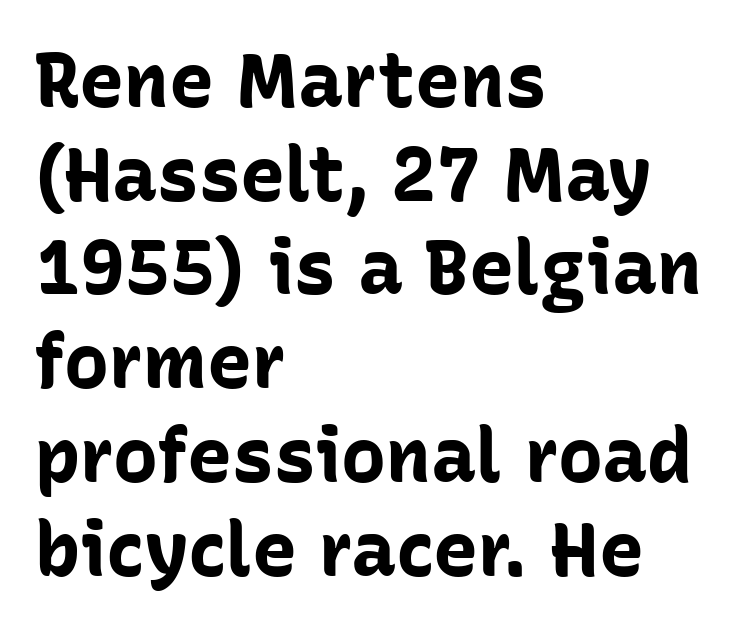
In terms of letterspacing, this is plain default setting. The space directly below the letters is spotless. Rows of type keep a routine distance in the vertical direction. The face used here is proportionally spaced, like ordinary book or web type. Serif or sans? Sans — the stroke terminals are bare.
